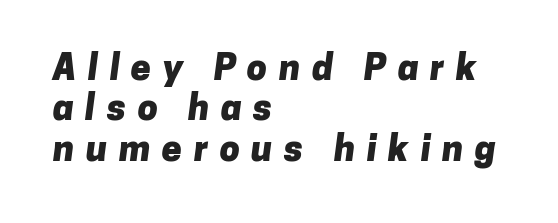
The image shows 36 px heavy sans-serif type; set left-aligned, tight line spacing (1.12x), unusually wide letter spacing (+0.32 em), not underlined; low stroke contrast and a medium x-height.
